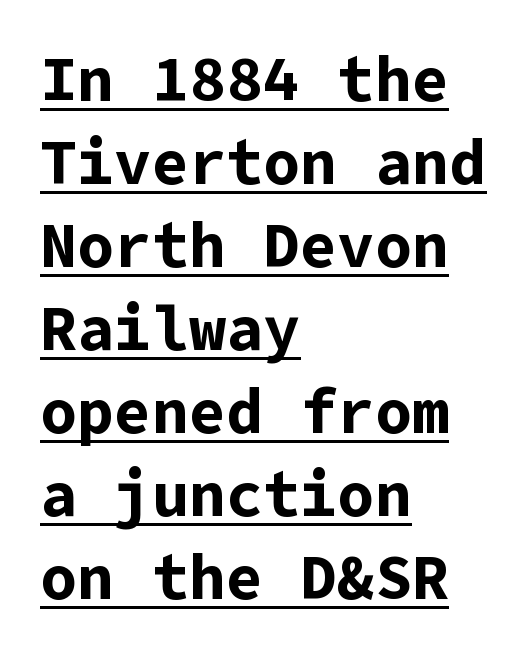
The image shows 62 px bold sans-serif type, upright; set left-aligned, normal line spacing (1.34x), normal letter spacing, underlined; low stroke contrast and a medium x-height.
